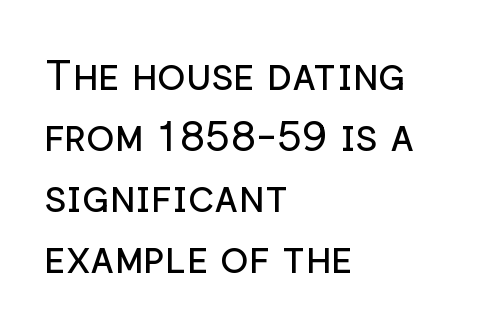
Are there feet on the stems? There aren't — it's a sans. No heavy texture on the line: the type isn't bold. Each letter keeps its own natural width here, so spacing adapts to shape. Notice how the passage keeps a crisp vertical edge on the left only. Anything drawn beneath the words? Only blank space.
